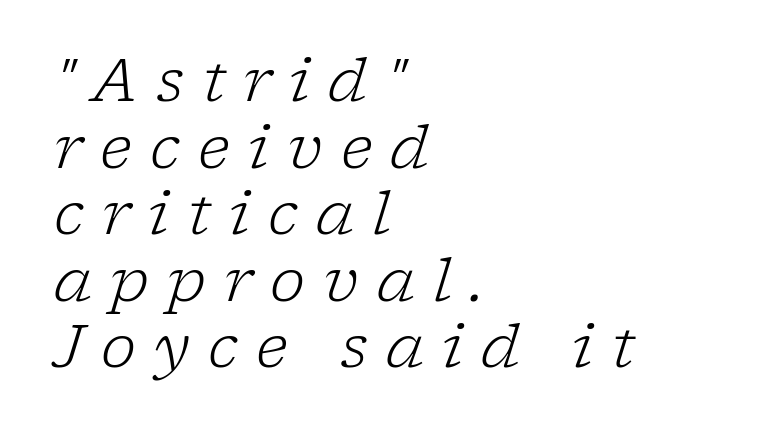
The image shows 60 px light serif type, italic (leaning right); set left-aligned, tight line spacing (1.11x), unusually wide letter spacing (+0.3 em), not underlined; low stroke contrast and a medium x-height.
